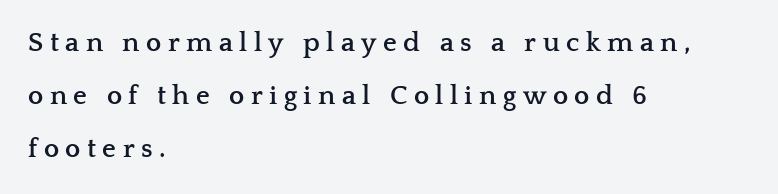
The passage shown has open, widely tracked lettering throughout. Nobody drew a line under any word here. On the weight axis this lands at bold, roughly 700. The lettering holds an erect, upright posture throughout. Horizontal alignment here is leftward, the default for most running prose. You could fit nearly another row in the gap between these rows.
